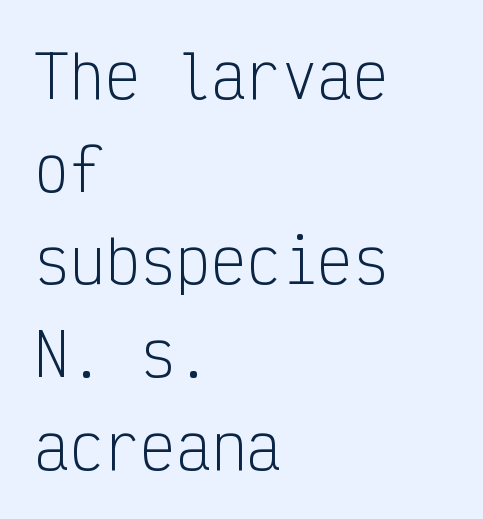
{"serif": "no", "italic": "no", "bold": "no", "weight": "light", "width": "condensed", "stroke_contrast": "low", "x_height": "medium", "monospaced": "yes", "underline": "no", "align": "left", "line_spacing": "normal", "line_spacing_ratio": 1.57, "letter_spacing": "normal", "letter_spacing_em": 0.0, "glyph_px": 59}
